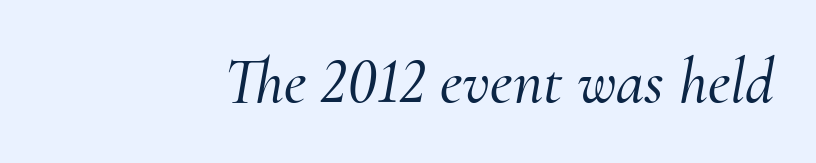
The image shows 64 px serif type, italic (leaning right); set normal letter spacing, not underlined; medium stroke contrast and a small x-height.
